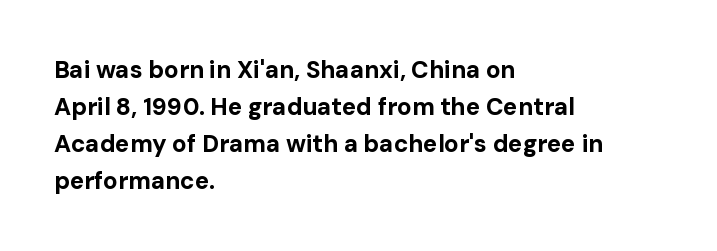
These lines sit exactly where default settings would place them. Descenders are the only things crossing below the line. As a designer I'd log this as weight 700, bold. Where is the straight margin? On the left. The axis of the letterforms is exactly vertical. No extra tracking has been applied to these lines.
